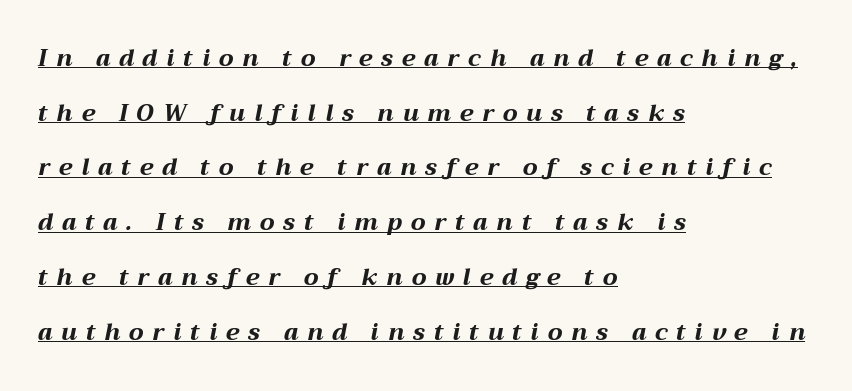
{"italic": "yes", "lean": "right", "slant_degrees": 12, "bold": "yes", "underline": "yes", "align": "left", "line_spacing": "loose", "line_spacing_ratio": 2.38, "letter_spacing": "wide", "letter_spacing_em": 0.39, "glyph_px": 23}
